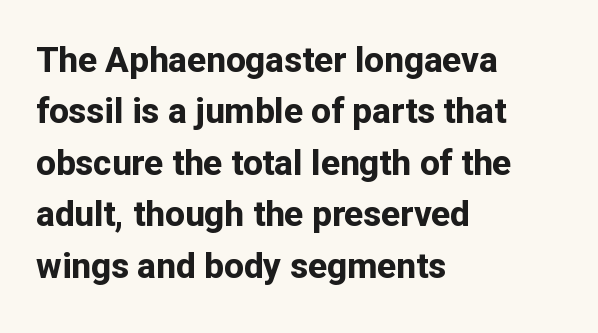
Q: Is the text bold? A: Yes.
Q: Is the text italic (slanted)? A: No, it is upright.
Q: Is the typeface a serif or a sans-serif typeface? A: Sans-serif.
Q: Is the text underlined? A: No.
Q: How is the paragraph aligned? A: Left-aligned.
Q: Is the spacing between letters normal or unusually wide? A: Normal.
Q: Is the spacing between lines tight, normal or loose? A: Normal.
Q: Width (condensed, normal, or wide)? A: Normal.
Q: Stroke contrast? A: Low.
Q: x-height? A: Medium.
Q: Monospaced? A: No.
